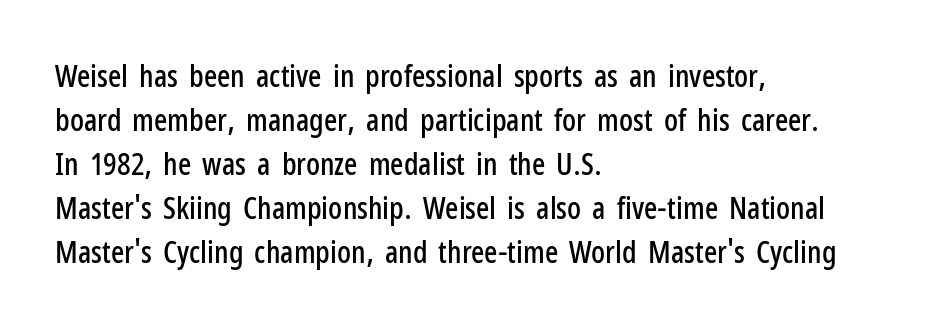
The rendering shows plain stroke endings on the letterforms — a sans-serif design. If you drew a line through each stem, it would be perfectly vertical. Here the designer chose a conventional face with non-uniform glyph widths. The lines sit at an ordinary, default distance from one another.
